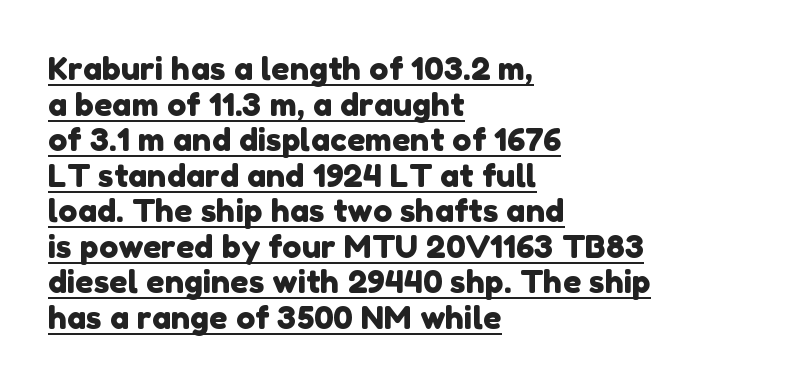
{"serif": "no", "width": "normal", "stroke_contrast": "low", "x_height": "medium", "monospaced": "no", "underline": "yes", "align": "left", "line_spacing": "tight", "line_spacing_ratio": 1.11, "letter_spacing": "normal", "letter_spacing_em": 0.0, "glyph_px": 32}
